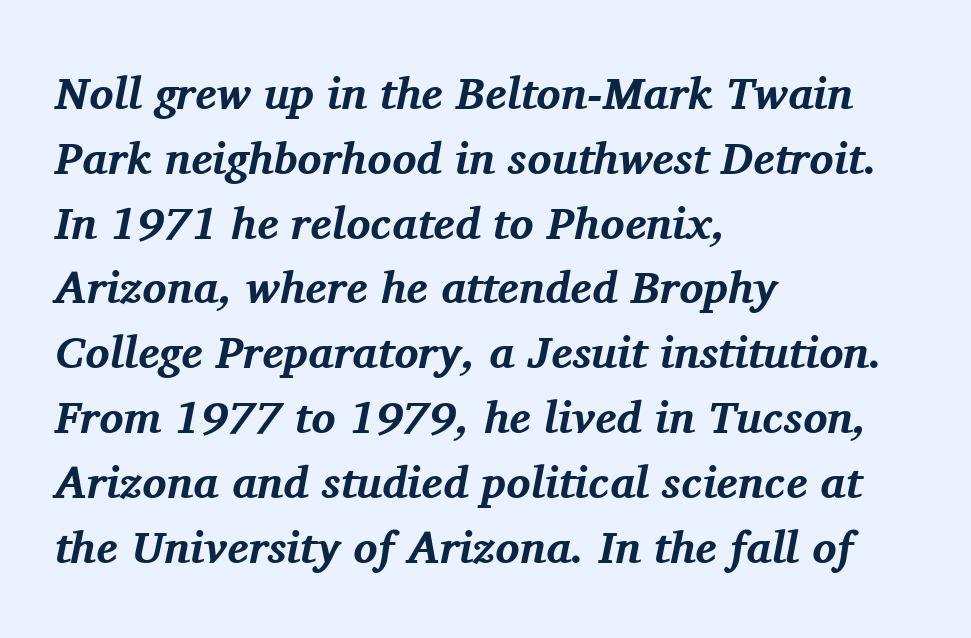
{"serif": "yes", "italic": "yes", "lean": "right", "slant_degrees": 11, "bold": "yes", "weight": "bold", "width": "normal", "stroke_contrast": "medium", "x_height": "medium", "monospaced": "no", "underline": "no", "align": "left", "line_spacing": "normal", "line_spacing_ratio": 1.44, "letter_spacing": "normal", "letter_spacing_em": 0.0, "glyph_px": 45}
